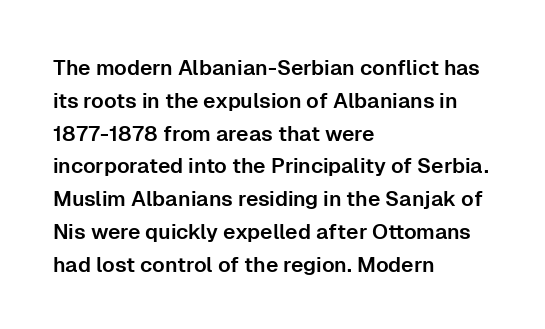
Q: Is the text italic (slanted)? A: No, it is upright.
Q: Is the text underlined? A: No.
Q: How is the paragraph aligned? A: Left-aligned.
Q: Is the spacing between letters normal or unusually wide? A: Normal.
Q: Is the spacing between lines tight, normal or loose? A: Normal.
